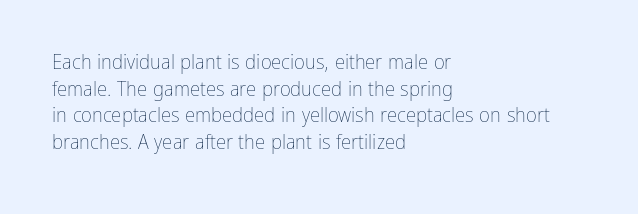
Q: Is the text bold? A: No.
Q: Is the text italic (slanted)? A: No, it is upright.
Q: Is the text underlined? A: No.
Q: How is the paragraph aligned? A: Left-aligned.
Q: Is the spacing between letters normal or unusually wide? A: Normal.
Q: Is the spacing between lines tight, normal or loose? A: Normal.
